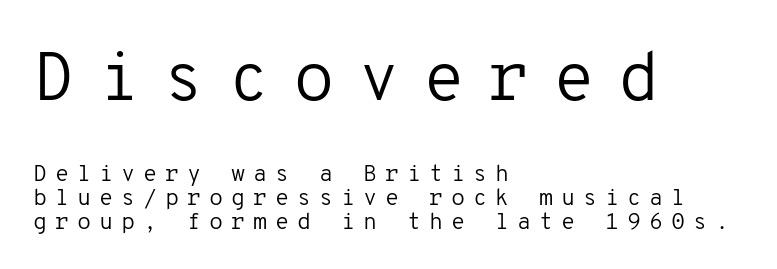
Q: Is the text bold? A: No.
Q: Is the text italic (slanted)? A: No, it is upright.
Q: Is the typeface a serif or a sans-serif typeface? A: Sans-serif.
Q: Is the text underlined? A: No.
Q: How is the paragraph aligned? A: Left-aligned.
Q: Is the spacing between letters normal or unusually wide? A: Unusually wide.
Q: Is the spacing between lines tight, normal or loose? A: Tight.
Q: Which block of text is set in a larger size, the first (top) or the second (bottom)? A: The first (top) one.
Q: Width (condensed, normal, or wide)? A: Normal.
Q: Stroke contrast? A: Low.
Q: x-height? A: Medium.
Q: Monospaced? A: Yes.
